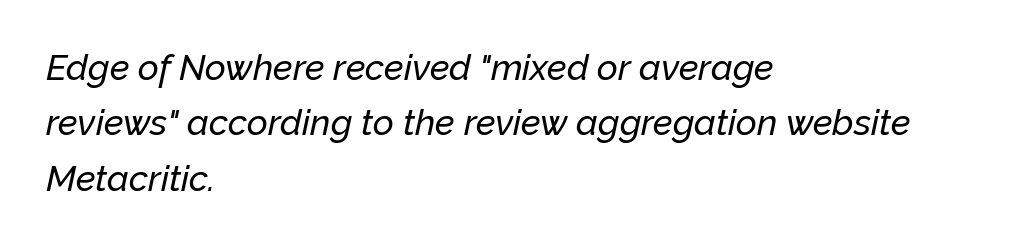
The specimen reads as italic at a glance. Spacing between characters is what you'd get straight out of the box. How would I describe the line gaps? Plain and ordinary. Notice how the passage keeps a crisp vertical edge on the left only. Note the varied advance widths — an 'i' is clearly narrower than an 'm'.
